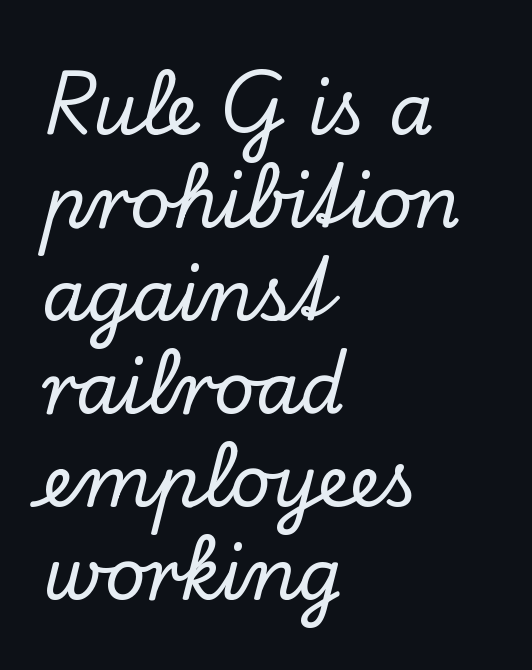
{"serif": "yes", "width": "normal", "stroke_contrast": "low", "x_height": "small", "monospaced": "no", "underline": "no", "align": "left", "line_spacing": "normal", "line_spacing_ratio": 1.31, "letter_spacing": "normal", "letter_spacing_em": 0.0, "glyph_px": 71}
